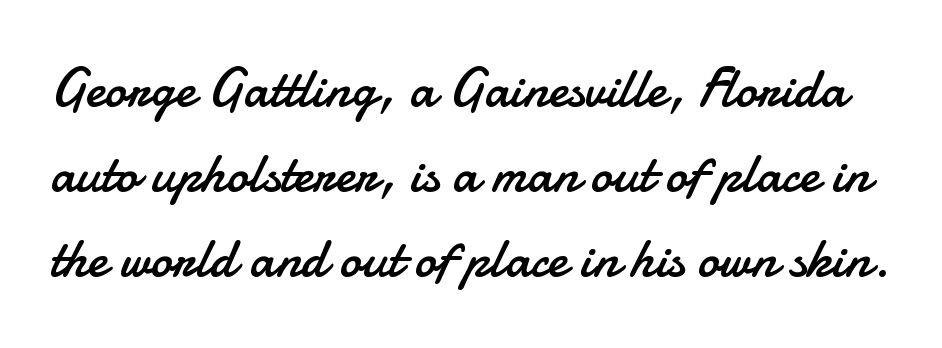
Nobody touched the tracking dial on this one. The rendering uses natural spacing where letterforms have individual widths. The glyphs are unaccompanied by any horizontal stroke below them. Nothing heavy about these letters — not bold at all.
